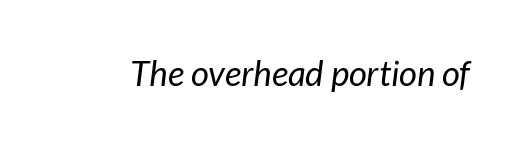
The image shows 35 px regular-weight type, italic (leaning right); set normal letter spacing, not underlined; low stroke contrast and a medium x-height.
